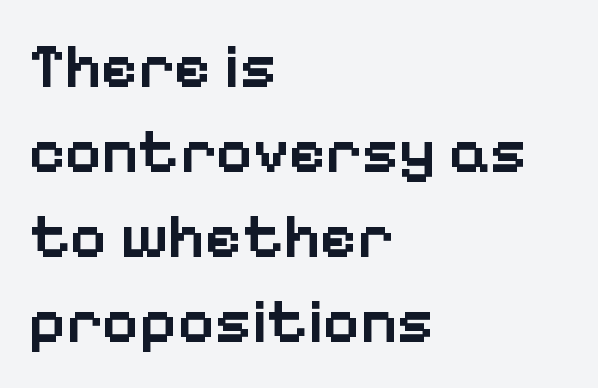
Q: Is the text bold? A: Semi-bold.
Q: Is the text italic (slanted)? A: No, it is upright.
Q: Is the typeface a serif or a sans-serif typeface? A: Sans-serif.
Q: Is the text underlined? A: No.
Q: How is the paragraph aligned? A: Left-aligned.
Q: Is the spacing between letters normal or unusually wide? A: Normal.
Q: Is the spacing between lines tight, normal or loose? A: Normal.
Q: Width (condensed, normal, or wide)? A: Normal.
Q: Stroke contrast? A: Low.
Q: x-height? A: Medium.
Q: Monospaced? A: No.
